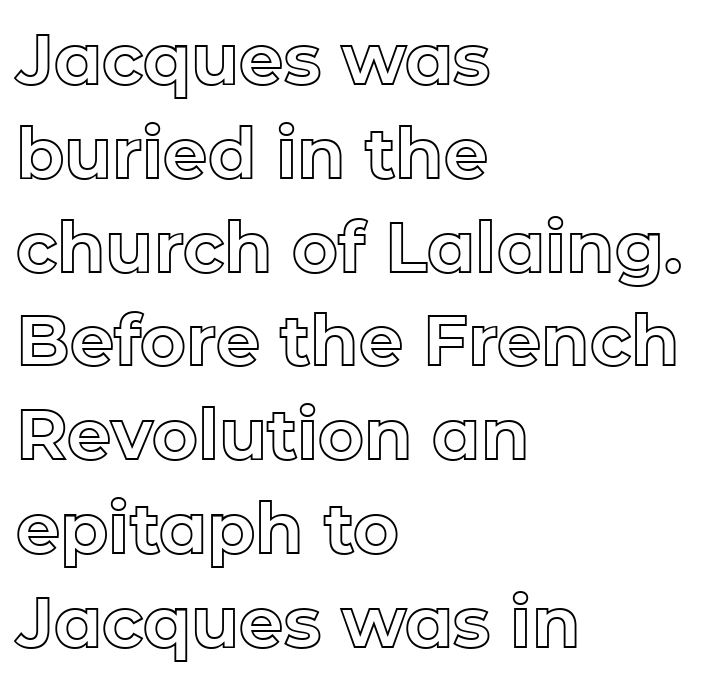
The image shows 70 px text type, upright; set left-aligned, normal line spacing (1.34x), normal letter spacing, not underlined; a medium x-height.
